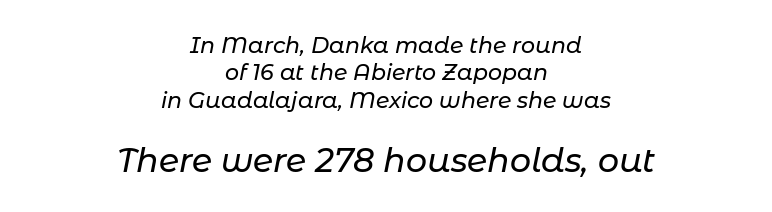
The image shows 33 px text type, italic (leaning right); set centered, normal line spacing (1.25x), normal letter spacing, not underlined; the second (bottom) block is 1.5x larger; low stroke contrast and a medium x-height.
